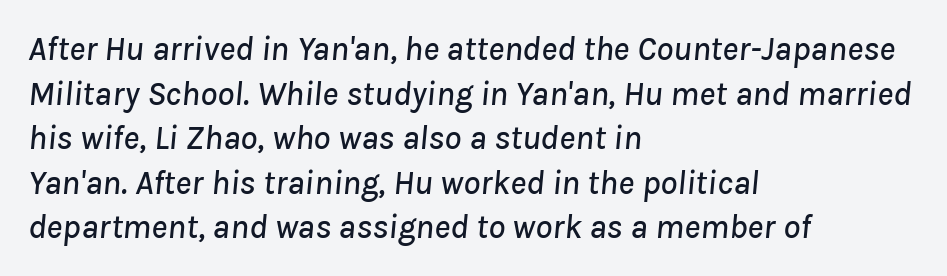
Q: Is the text italic (slanted)? A: Yes, it leans right by about 8 degrees.
Q: Is the text underlined? A: No.
Q: How is the paragraph aligned? A: Left-aligned.
Q: Is the spacing between letters normal or unusually wide? A: Normal.
Q: Is the spacing between lines tight, normal or loose? A: Normal.
Q: Width (condensed, normal, or wide)? A: Normal.
Q: Stroke contrast? A: Low.
Q: x-height? A: Medium.
Q: Monospaced? A: No.
